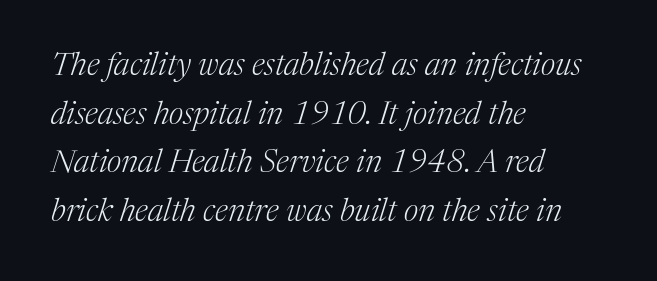
The image shows 32 px light serif type, italic (leaning right); set left-aligned, normal line spacing (1.52x), normal letter spacing, not underlined; medium stroke contrast and a medium x-height.
